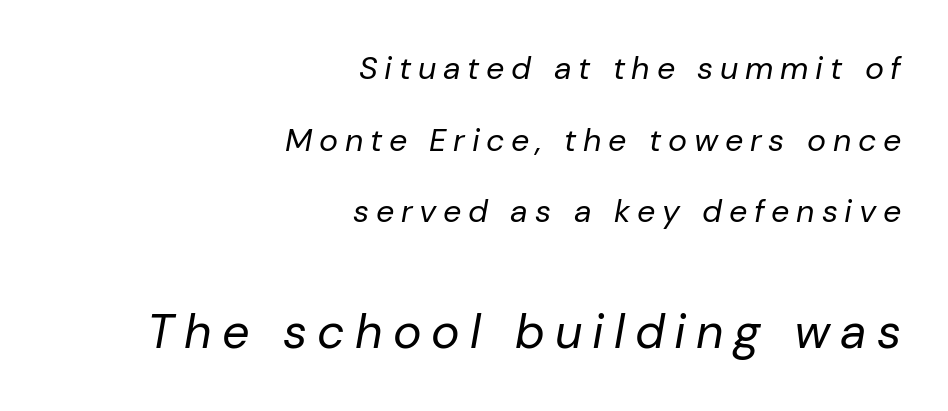
Q: Is the text bold? A: No.
Q: Is the text italic (slanted)? A: Yes, it leans right by about 10 degrees.
Q: Is the text underlined? A: No.
Q: How is the paragraph aligned? A: Right-aligned.
Q: Is the spacing between letters normal or unusually wide? A: Unusually wide.
Q: Is the spacing between lines tight, normal or loose? A: Loose.
Q: Which block of text is set in a larger size, the first (top) or the second (bottom)? A: The second (bottom) one.
Q: Width (condensed, normal, or wide)? A: Normal.
Q: Stroke contrast? A: Low.
Q: x-height? A: Medium.
Q: Monospaced? A: No.
